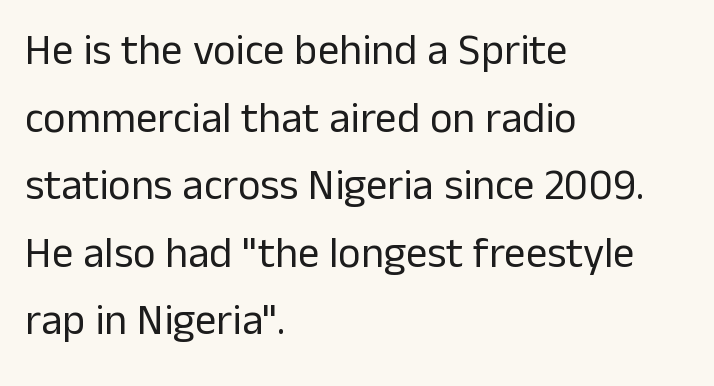
The image shows 43 px regular-weight sans-serif type, upright; set left-aligned, normal line spacing (1.57x), normal letter spacing, not underlined; low stroke contrast and a medium x-height.
